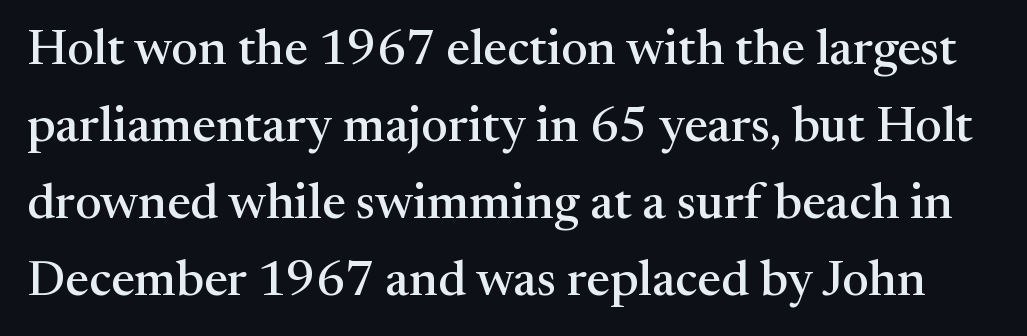
Every stem runs plumb, perpendicular to the baseline. The rendering uses natural spacing where letterforms have individual widths. A typesetter would label this face a serif. The glyphs are unaccompanied by any horizontal stroke below them. Rows of type keep a routine distance in the vertical direction.
